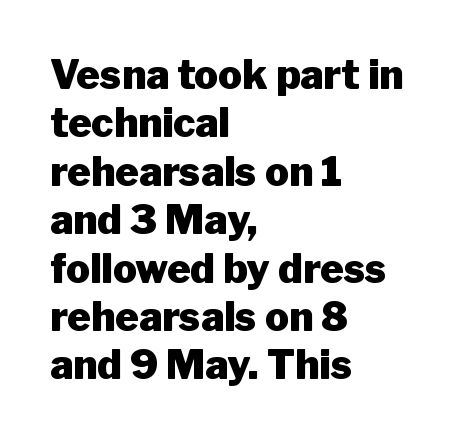
{"serif": "no", "italic": "no", "bold": "yes", "weight": "heavy", "width": "normal", "stroke_contrast": "low", "x_height": "medium", "monospaced": "no", "underline": "no", "align": "left", "line_spacing_ratio": 1.21, "letter_spacing": "normal", "letter_spacing_em": 0.0, "glyph_px": 40}
